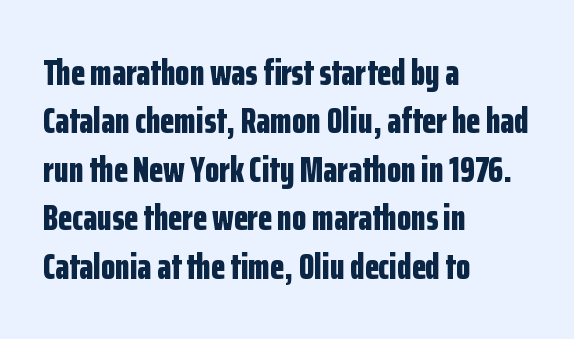
The letters are bold, with thick, heavy strokes. The designer went with a sans here, leaving each stem footless. Caption: standard tracking, unaltered. The designer left line spacing at the default. Character widths vary here, with narrow letters taking less room than wide ones. The typesetter chose a ragged-right arrangement here.
